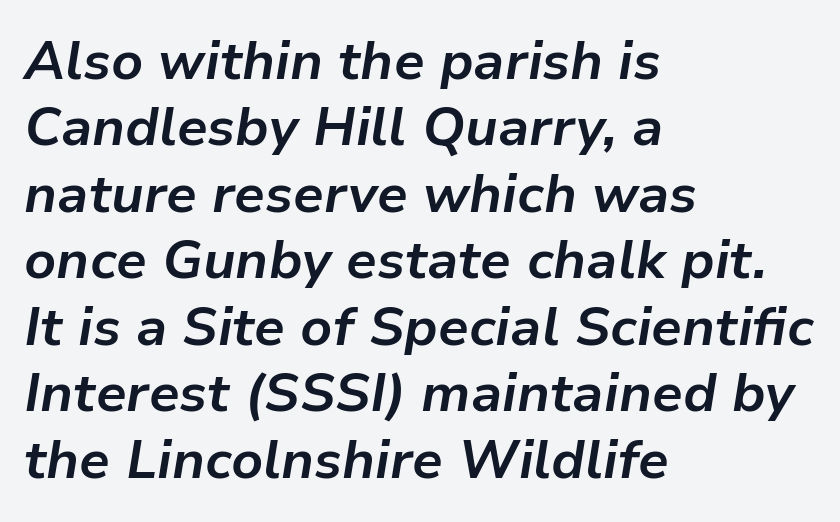
{"italic": "yes", "lean": "right", "slant_degrees": 9, "bold": "yes", "weight": "bold", "width": "normal", "stroke_contrast": "low", "x_height": "medium", "monospaced": "no", "underline": "no", "align": "left", "line_spacing_ratio": 1.23, "letter_spacing": "normal", "letter_spacing_em": 0.0, "glyph_px": 54}
